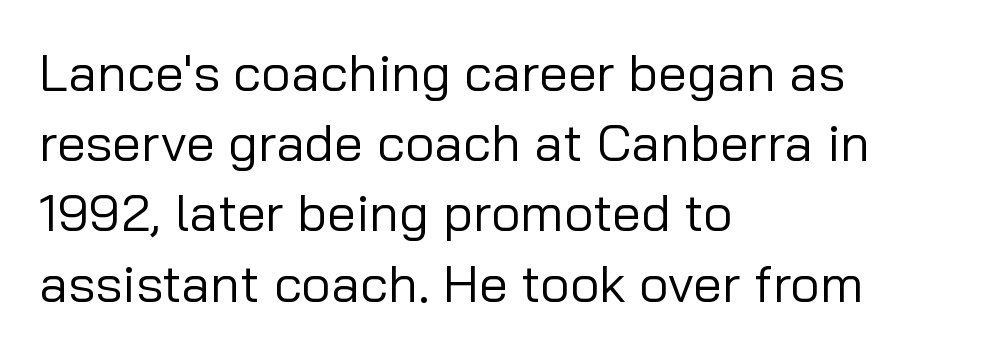
Q: Is the text bold? A: No.
Q: Is the text italic (slanted)? A: No, it is upright.
Q: Is the typeface a serif or a sans-serif typeface? A: Sans-serif.
Q: Is the text underlined? A: No.
Q: How is the paragraph aligned? A: Left-aligned.
Q: Is the spacing between letters normal or unusually wide? A: Normal.
Q: Is the spacing between lines tight, normal or loose? A: Normal.
Q: Width (condensed, normal, or wide)? A: Normal.
Q: Stroke contrast? A: Low.
Q: x-height? A: Medium.
Q: Monospaced? A: No.
